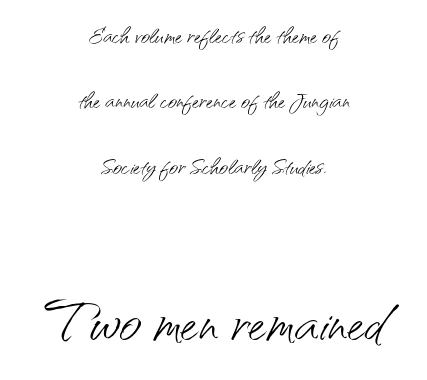
The image shows 78 px light sans-serif type; set centered, loose line spacing (2.11x), normal letter spacing, not underlined; the second (bottom) block is 2.52x larger; medium stroke contrast and a small x-height.
